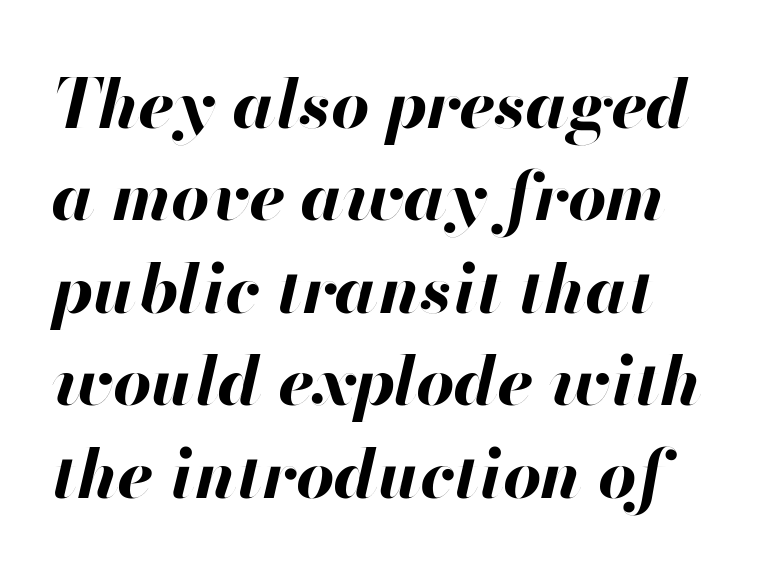
Set as a true bold cut, around the 700 mark. If you drew a line through each stem, it would be angled. The passage shown is typed in a proportional face where columns would drift. Inter-character spacing is left at the font's built-in metrics. How would I describe the line gaps? Plain and ordinary. Rule under the text: the space is simply empty.
